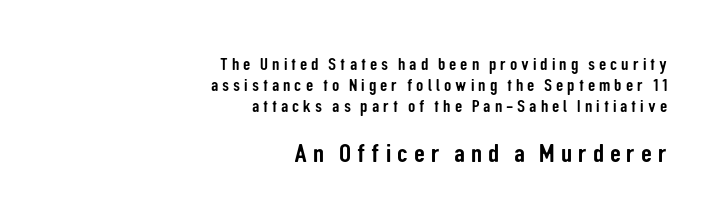
Alignment: flush right. Caption: expanded tracking, letters set apart. No italicization has been applied; the sample stays upright. Reading top to bottom, the characters get bigger at the block break.
